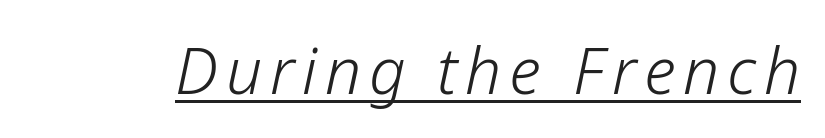
In terms of posture, this sample is oblique. The words here are underlined. Is the type heavy? It reads as light-to-regular instead. These lines are rendered in a variable-pitch font.
